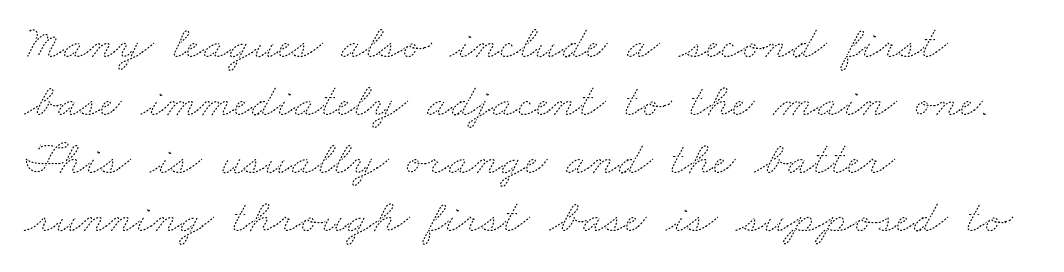
The image shows 48 px thin, wide type; set left-aligned, line spacing 1.21x, normal letter spacing, not underlined; medium stroke contrast and a small x-height.
